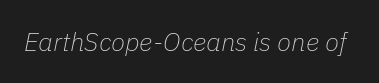
This sample uses plain, unmodified letter spacing. No letter is thick-stroked: the sample isn't bold. The axis of the letterforms is tilted away from vertical. A bare baseline throughout the passage.
